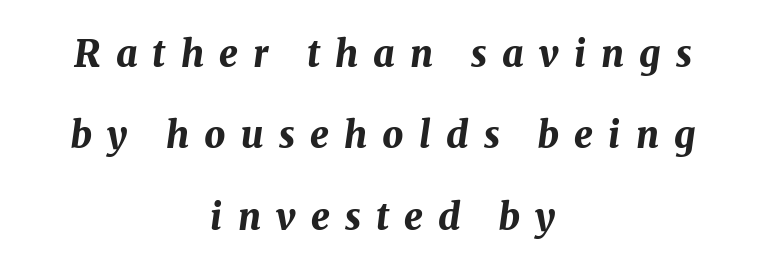
{"italic": "yes", "lean": "right", "slant_degrees": 8, "bold": "yes", "weight": "bold", "width": "normal", "stroke_contrast": "medium", "x_height": "medium", "monospaced": "no", "underline": "no", "align": "center", "line_spacing": "loose", "line_spacing_ratio": 2.2, "letter_spacing": "wide", "letter_spacing_em": 0.41, "glyph_px": 37}
